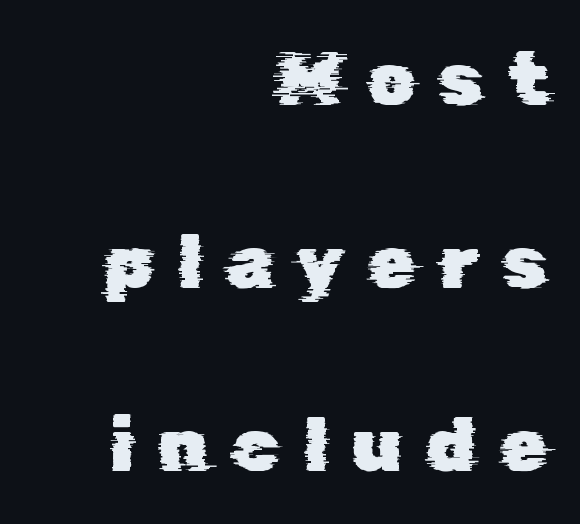
{"serif": "no", "width": "normal", "stroke_contrast": "low", "x_height": "medium", "monospaced": "no", "underline": "no", "align": "right", "line_spacing": "loose", "line_spacing_ratio": 2.41, "letter_spacing": "wide", "letter_spacing_em": 0.31, "glyph_px": 76}
